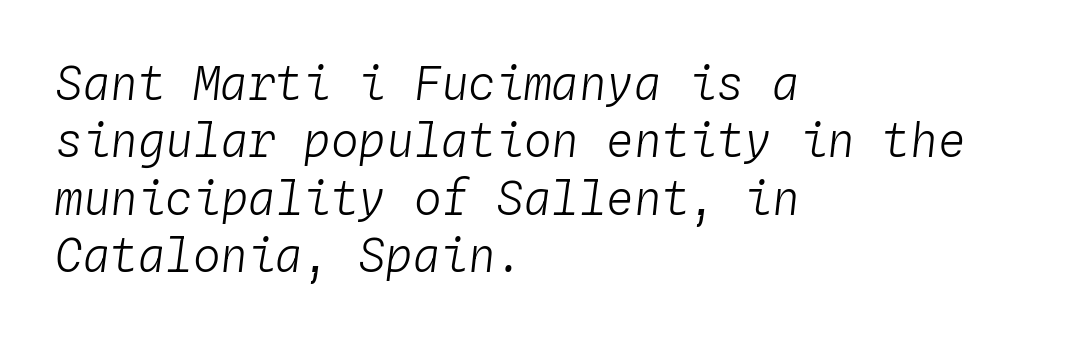
Q: Is the text bold? A: No.
Q: Is the text italic (slanted)? A: Yes, it leans right by about 4 degrees.
Q: Is the text underlined? A: No.
Q: How is the paragraph aligned? A: Left-aligned.
Q: Is the spacing between letters normal or unusually wide? A: Normal.
Q: Is the spacing between lines tight, normal or loose? A: Normal.
Q: Width (condensed, normal, or wide)? A: Normal.
Q: Stroke contrast? A: Low.
Q: x-height? A: Medium.
Q: Monospaced? A: Yes.
